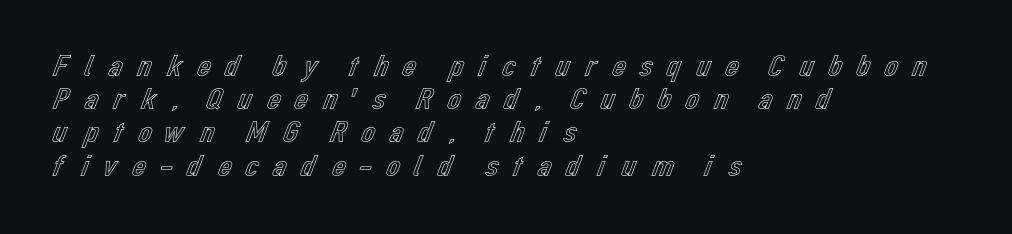
A clean baseline with only descenders dipping below it. Vertical spacing — tight. Each line starts at the same left margin while the right side varies. This rendering widens character spacing well past its baseline value. Proportional: the letters do not fall into vertical columns.
